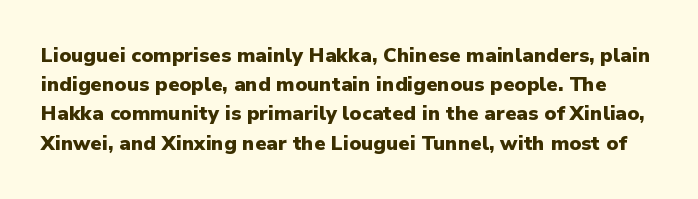
The foot of each line stays bare and open. Do the letters lean? They stand straight. How would I describe the line gaps? Plain and ordinary. The letters sit at their default tracking, neither squeezed nor spread.
